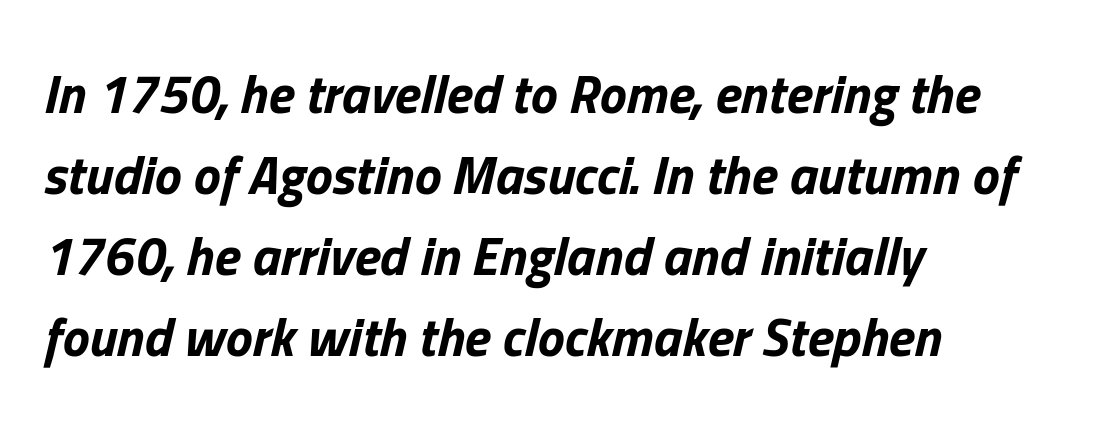
Q: Is the text bold? A: Yes.
Q: Is the text italic (slanted)? A: Yes, it leans right by about 13 degrees.
Q: Is the text underlined? A: No.
Q: How is the paragraph aligned? A: Left-aligned.
Q: Is the spacing between letters normal or unusually wide? A: Normal.
Q: Is the spacing between lines tight, normal or loose? A: Normal.
Q: Width (condensed, normal, or wide)? A: Normal.
Q: Stroke contrast? A: Low.
Q: x-height? A: Medium.
Q: Monospaced? A: No.
